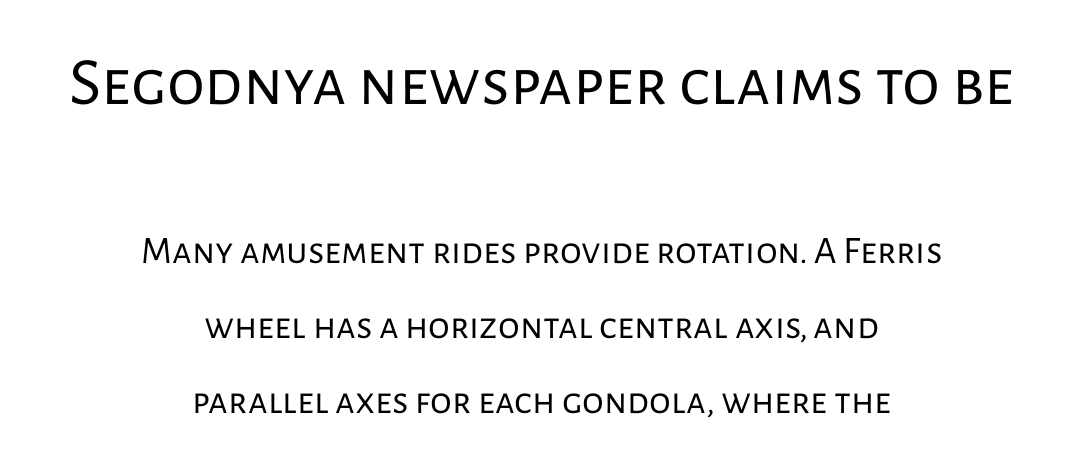
These glyphs show unthickened strokes, regular width or finer. The foot of each line stays bare and open. Serif or sans? Sans — the stroke terminals are bare. Top chunk: large. Bottom chunk: small.
